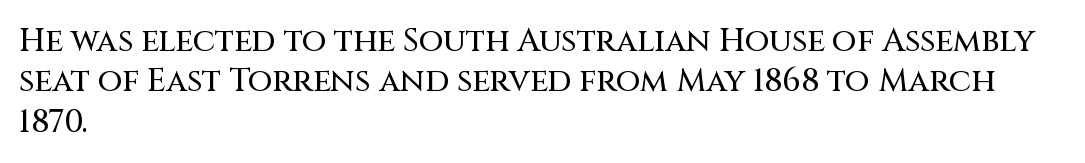
Q: Is the text italic (slanted)? A: No, it is upright.
Q: Is the typeface a serif or a sans-serif typeface? A: Sans-serif.
Q: Is the text underlined? A: No.
Q: How is the paragraph aligned? A: Left-aligned.
Q: Is the spacing between letters normal or unusually wide? A: Normal.
Q: Is the spacing between lines tight, normal or loose? A: Normal.
Q: Width (condensed, normal, or wide)? A: Normal.
Q: Stroke contrast? A: Medium.
Q: x-height? A: Large.
Q: Monospaced? A: No.
